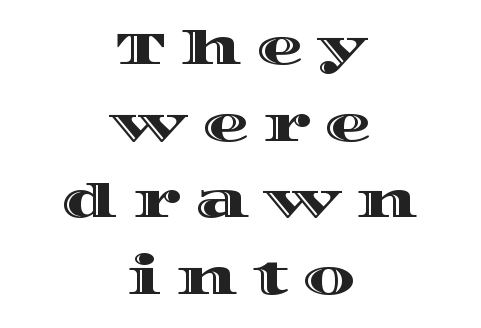
The image shows 47 px wide type, upright; set centered, normal line spacing (1.63x), unusually wide letter spacing (+0.31 em), not underlined; a large x-height.
